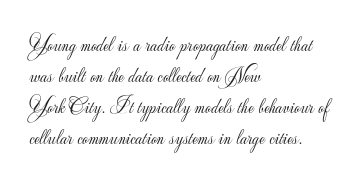
The image shows 22 px text type; set left-aligned, normal line spacing (1.41x), normal letter spacing, not underlined.
